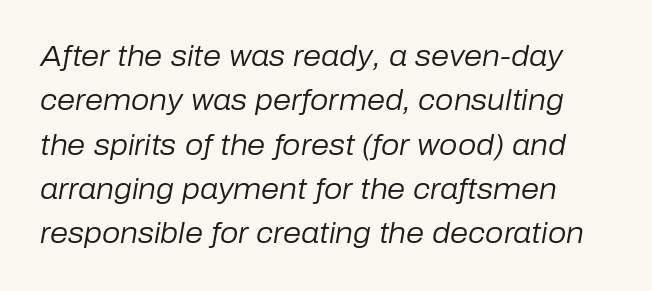
This is not heavy type; no bold has been used. The tracking reads as untouched default to a designer's eye. Looks like regular typesetting: each glyph gets only the width it needs. In terms of posture, this sample is oblique.
